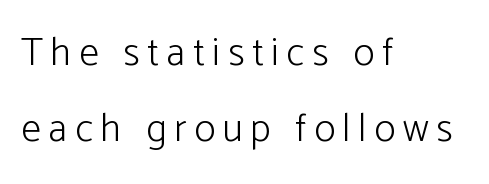
Q: Is the text bold? A: No.
Q: Is the text italic (slanted)? A: No, it is upright.
Q: Is the typeface a serif or a sans-serif typeface? A: Sans-serif.
Q: Is the text underlined? A: No.
Q: How is the paragraph aligned? A: Left-aligned.
Q: Width (condensed, normal, or wide)? A: Normal.
Q: Stroke contrast? A: Low.
Q: x-height? A: Medium.
Q: Monospaced? A: No.
